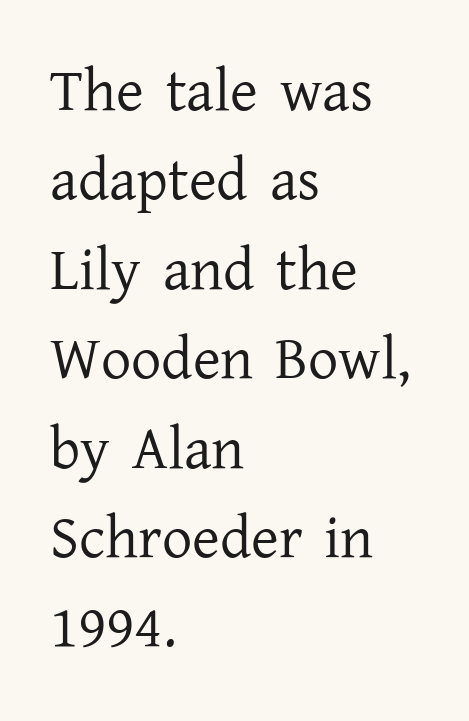
Q: Is the text bold? A: No.
Q: Is the text italic (slanted)? A: No, it is upright.
Q: Is the typeface a serif or a sans-serif typeface? A: Serif.
Q: Is the text underlined? A: No.
Q: How is the paragraph aligned? A: Left-aligned.
Q: Is the spacing between letters normal or unusually wide? A: Normal.
Q: Is the spacing between lines tight, normal or loose? A: Normal.
Q: Width (condensed, normal, or wide)? A: Normal.
Q: Stroke contrast? A: Low.
Q: x-height? A: Medium.
Q: Monospaced? A: No.
